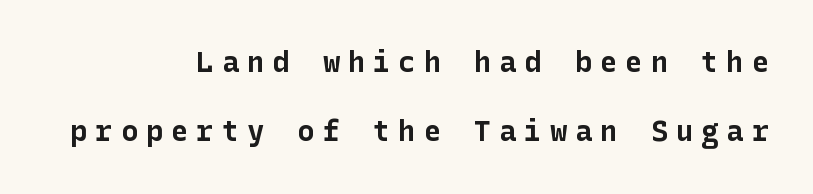
{"serif": "no", "italic": "no", "bold": "yes", "weight": "bold", "width": "normal", "stroke_contrast": "low", "x_height": "medium", "underline": "no", "align": "right", "line_spacing": "loose", "line_spacing_ratio": 2.39, "letter_spacing": "wide", "letter_spacing_em": 0.27, "glyph_px": 29}
